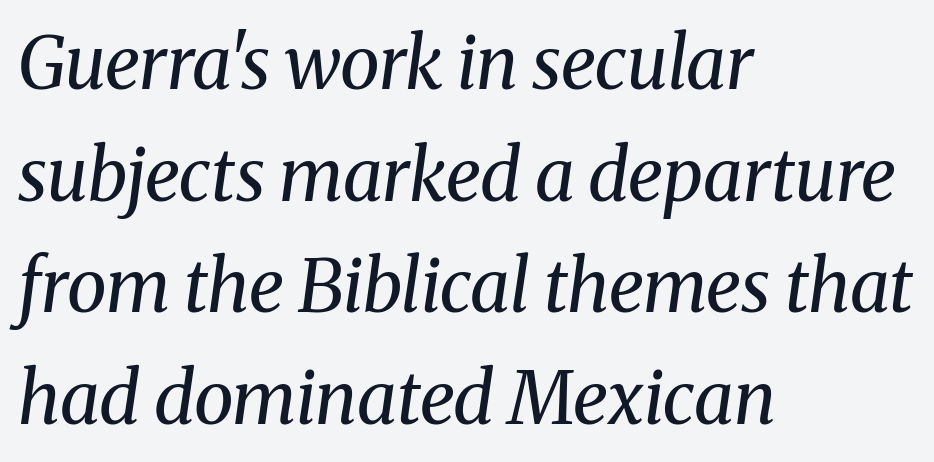
The foot of each line stays bare and open. No extra ink here — the face is not bold. This sample has the flowing, uneven cadence of proportional lettering. The letters sit at their default tracking, neither squeezed nor spread. The font's italic variant was chosen for this text. Look at the bottom of the vertical strokes: they flare into serifs here.
